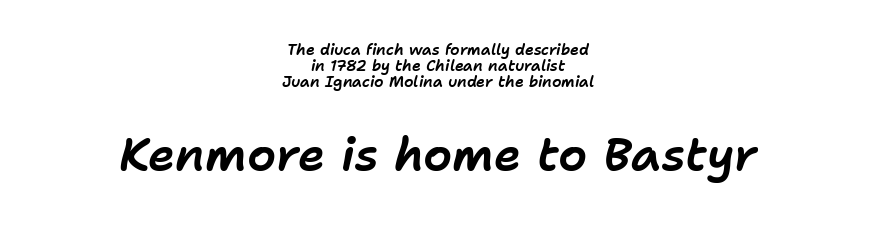
{"italic": "yes", "lean": "right", "slant_degrees": 11, "width": "normal", "stroke_contrast": "low", "x_height": "medium", "monospaced": "no", "underline": "no", "align": "center", "line_spacing": "tight", "line_spacing_ratio": 1.08, "letter_spacing": "normal", "letter_spacing_em": 0.0, "larger_block": "second", "size_ratio": 3.07, "glyph_px": 46}
